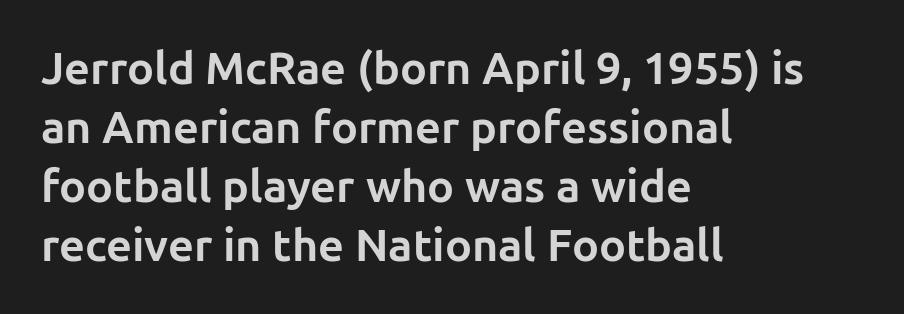
{"serif": "no", "italic": "no", "bold": "yes", "weight": "bold", "width": "normal", "stroke_contrast": "low", "x_height": "medium", "monospaced": "no", "underline": "no", "align": "left", "line_spacing": "normal", "line_spacing_ratio": 1.31, "letter_spacing": "normal", "letter_spacing_em": 0.0, "glyph_px": 45}
